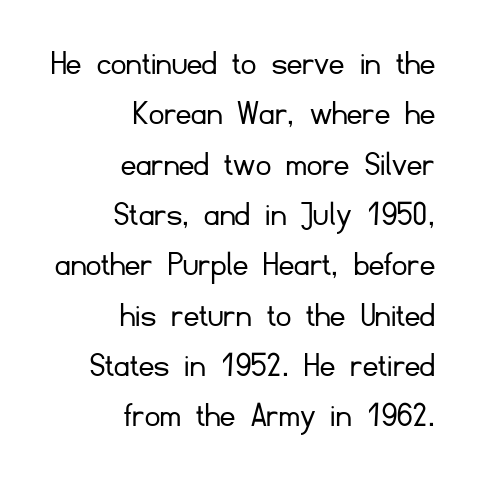
Q: Is the text bold? A: No.
Q: Is the text italic (slanted)? A: No, it is upright.
Q: Is the typeface a serif or a sans-serif typeface? A: Sans-serif.
Q: Is the text underlined? A: No.
Q: How is the paragraph aligned? A: Right-aligned.
Q: Is the spacing between letters normal or unusually wide? A: Normal.
Q: Is the spacing between lines tight, normal or loose? A: Normal.
Q: Width (condensed, normal, or wide)? A: Normal.
Q: Stroke contrast? A: Low.
Q: x-height? A: Small.
Q: Monospaced? A: No.
